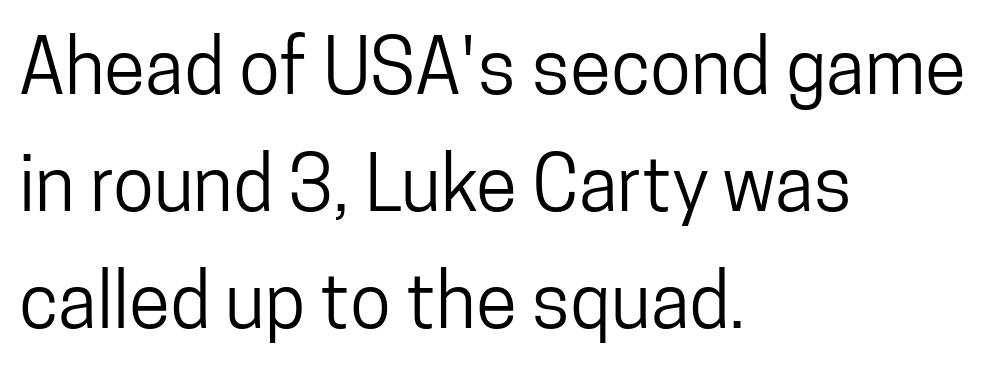
The face used here is a sans, in the tradition of grotesques and geometrics. The face used here is proportionally spaced, like ordinary book or web type. The passage is arranged the way most books set body copy — flush left. The gap between lines stays unmarked. What stands out about the letter spacing? Nothing — it is the standard amount.
